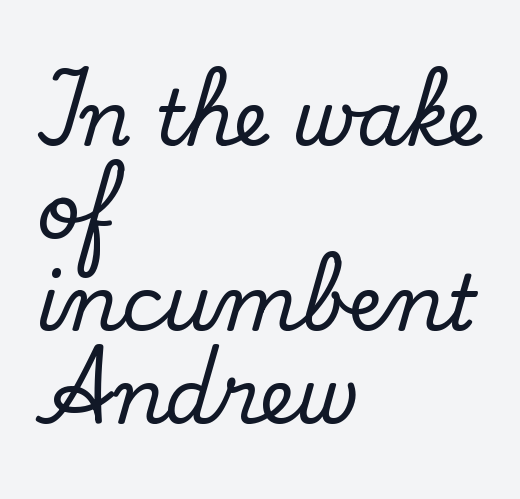
Q: Is the text italic (slanted)? A: Yes.
Q: Is the typeface a serif or a sans-serif typeface? A: Serif.
Q: Is the text underlined? A: No.
Q: How is the paragraph aligned? A: Left-aligned.
Q: Is the spacing between letters normal or unusually wide? A: Normal.
Q: Width (condensed, normal, or wide)? A: Normal.
Q: Stroke contrast? A: Low.
Q: x-height? A: Small.
Q: Monospaced? A: No.
